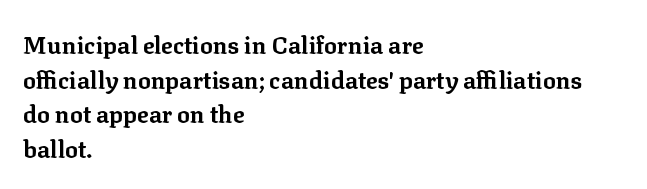
{"italic": "no", "bold": "yes", "underline": "no", "align": "left", "line_spacing": "normal", "line_spacing_ratio": 1.44, "letter_spacing": "normal", "letter_spacing_em": 0.0, "glyph_px": 24}
